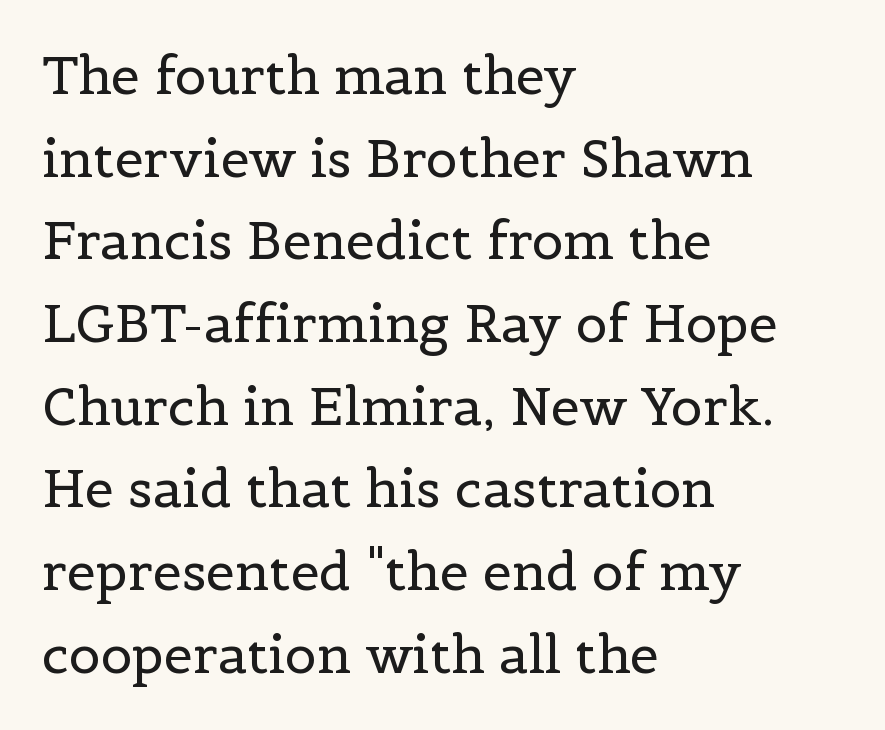
The image shows 52 px regular-weight serif type, upright; set left-aligned, normal line spacing (1.59x), normal letter spacing, not underlined; a medium x-height.
